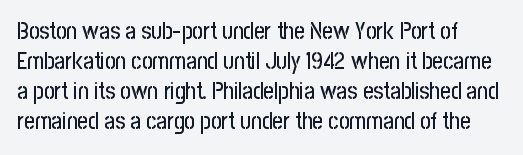
The image shows 23 px text type, upright; set left-aligned, normal line spacing (1.31x), normal letter spacing, not underlined.
